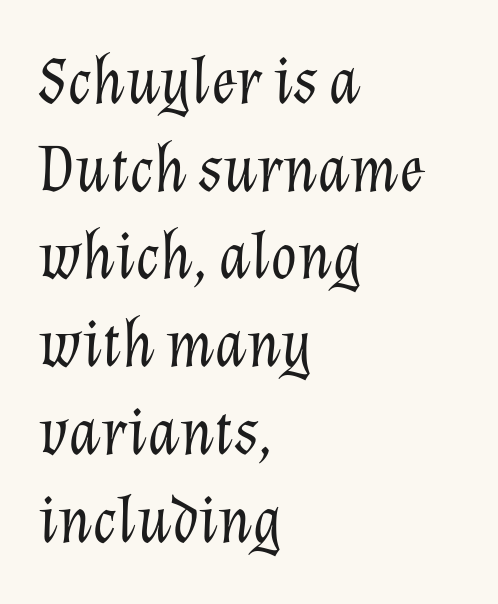
Q: Is the text bold? A: No.
Q: Is the text italic (slanted)? A: Yes, it leans right by about 12 degrees.
Q: Is the text underlined? A: No.
Q: How is the paragraph aligned? A: Left-aligned.
Q: Is the spacing between letters normal or unusually wide? A: Normal.
Q: Is the spacing between lines tight, normal or loose? A: Normal.
Q: Width (condensed, normal, or wide)? A: Normal.
Q: Stroke contrast? A: Low.
Q: x-height? A: Medium.
Q: Monospaced? A: No.
